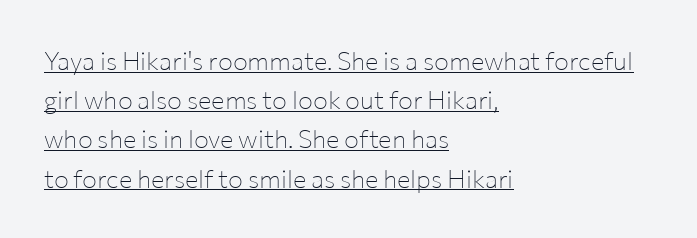
Q: Is the text bold? A: No.
Q: Is the text italic (slanted)? A: No, it is upright.
Q: Is the text underlined? A: Yes.
Q: How is the paragraph aligned? A: Left-aligned.
Q: Is the spacing between letters normal or unusually wide? A: Normal.
Q: Is the spacing between lines tight, normal or loose? A: Normal.
